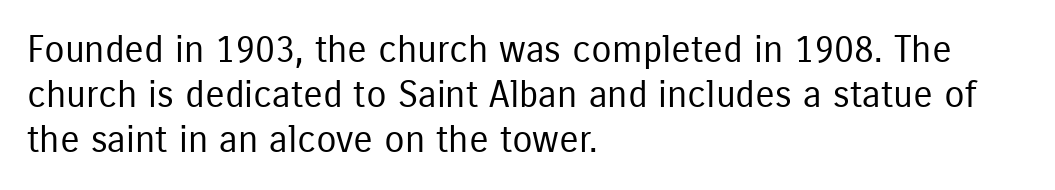
The image shows 37 px regular-weight, condensed sans-serif type, upright; set left-aligned, line spacing 1.22x, normal letter spacing, not underlined; low stroke contrast and a medium x-height.
